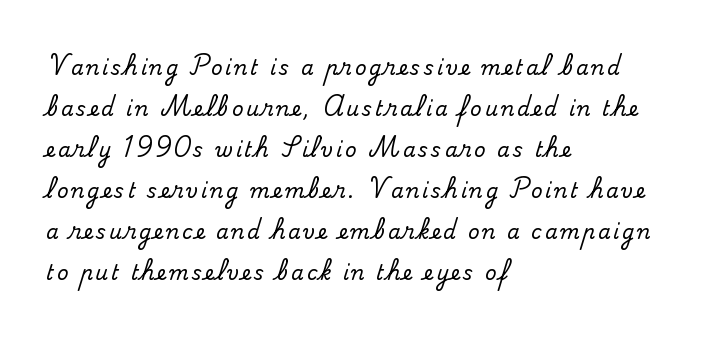
The lines in this sample share a left origin and differ only in where they stop. Words float on clear page, feet unadorned. If you measured baseline to baseline, you'd find a long distance.
